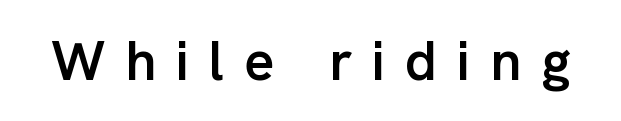
Q: Is the text bold? A: Semi-bold.
Q: Is the text italic (slanted)? A: No, it is upright.
Q: Is the typeface a serif or a sans-serif typeface? A: Sans-serif.
Q: Is the text underlined? A: No.
Q: Is the spacing between letters normal or unusually wide? A: Unusually wide.
Q: Width (condensed, normal, or wide)? A: Normal.
Q: Stroke contrast? A: Low.
Q: x-height? A: Medium.
Q: Monospaced? A: No.
